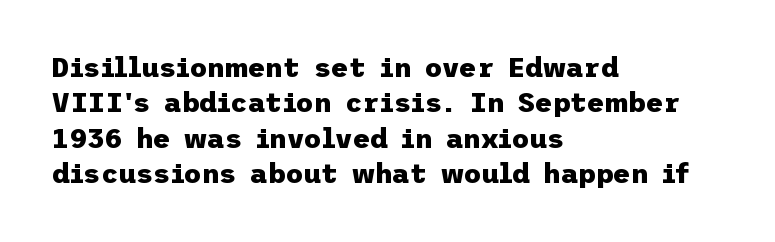
{"italic": "no", "bold": "yes", "underline": "no", "align": "left", "line_spacing": "normal", "line_spacing_ratio": 1.31, "letter_spacing": "normal", "letter_spacing_em": 0.0, "glyph_px": 27}
